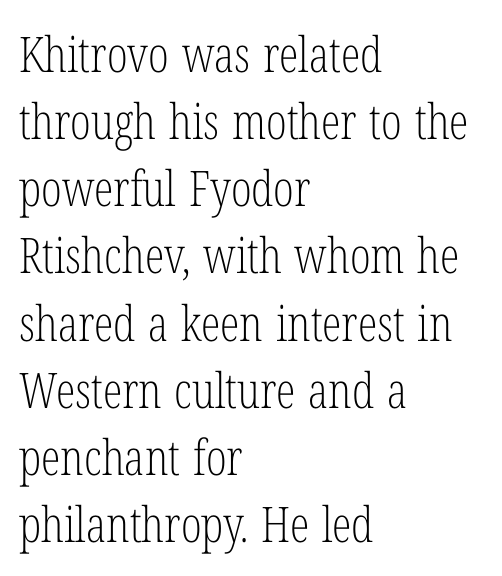
Proportional: the letters do not fall into vertical columns. In CSS terms this would be text-align: left. In terms of letterform style, serifs are clearly present. Look at the tracking — it's just the regular setting, nothing added. Notice how the stems are strictly vertical — no italics here. Letters rest on an invisible, unmarked baseline.
